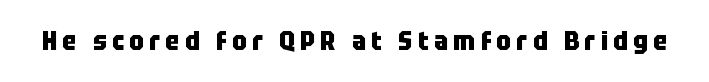
Heft: maximum for text — a bold. Letters rest on an invisible, unmarked baseline. The passage shown has open, widely tracked lettering throughout. Every character sits straight up, as roman type does.
